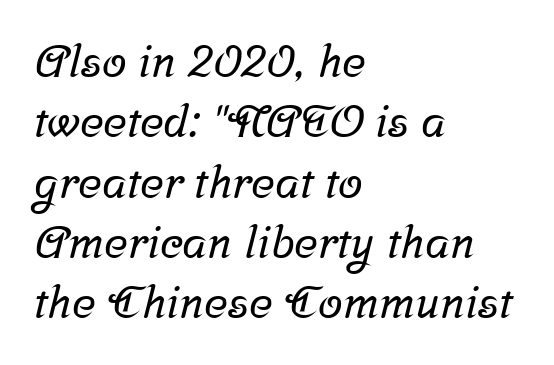
The image shows 45 px text type; set left-aligned, normal line spacing (1.34x), normal letter spacing, not underlined; low stroke contrast and a medium x-height.
